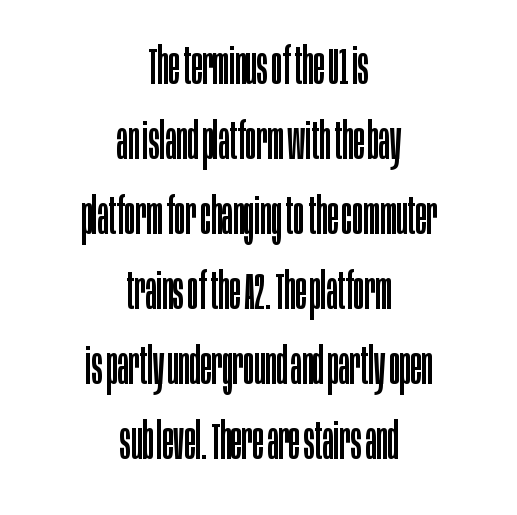
The compositor balanced each line on the midline. The glyphs in this specimen are sans serif. Unbolded letterforms with no extra heft. The rows are spaced the way most documents space them. The passage shown is typed in a proportional face where columns would drift. Glance below the letters and you will spot only blank space.
